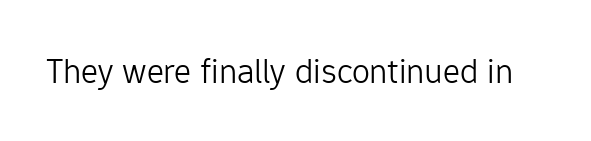
The image shows 36 px light sans-serif type, upright; set normal letter spacing, not underlined; low stroke contrast and a medium x-height.
